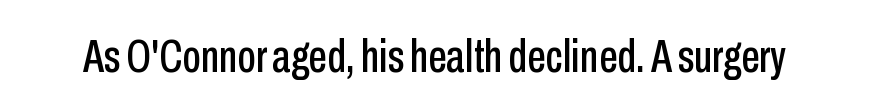
{"serif": "no", "italic": "no", "width": "condensed", "stroke_contrast": "low", "x_height": "medium", "monospaced": "no", "underline": "no", "letter_spacing": "normal", "letter_spacing_em": 0.0, "glyph_px": 47}
